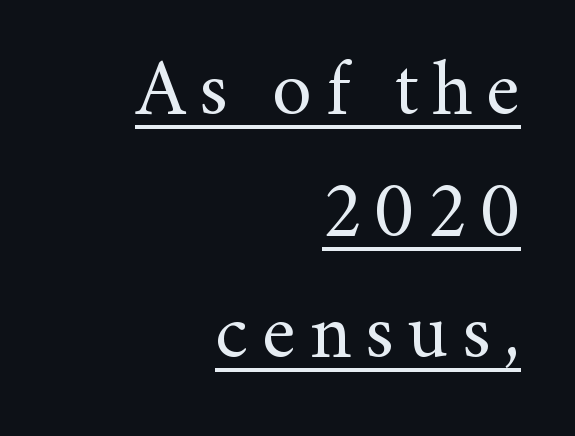
Unbolded letterforms with no extra heft. Line ends are locked; line starts wander. Is this a fixed-width face? No — the glyphs have proportional, varying widths. In terms of letterform style, serifs are clearly present.
